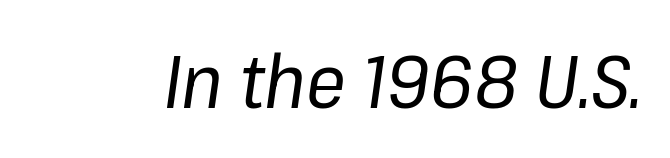
The image shows 74 px regular-weight type, italic (leaning right); set normal letter spacing, not underlined; low stroke contrast and a medium x-height.
